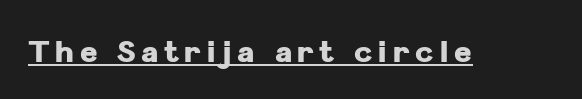
Q: Is the text bold? A: Yes.
Q: Is the text italic (slanted)? A: No, it is upright.
Q: Is the typeface a serif or a sans-serif typeface? A: Sans-serif.
Q: Is the text underlined? A: Yes.
Q: Width (condensed, normal, or wide)? A: Normal.
Q: Stroke contrast? A: Low.
Q: x-height? A: Medium.
Q: Monospaced? A: No.
